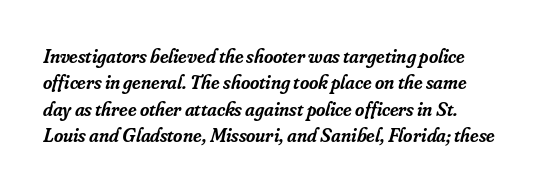
{"italic": "yes", "lean": "right", "slant_degrees": 16, "bold": "semi", "underline": "no", "align": "left", "line_spacing": "normal", "line_spacing_ratio": 1.32, "letter_spacing": "normal", "letter_spacing_em": 0.0, "glyph_px": 20}
